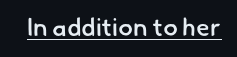
A fair bit of extra ink — the face is semibold, not bold. Underlined type. There is no visible air inserted between adjacent glyphs.
